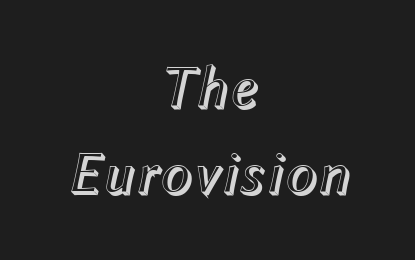
Q: Is the text italic (slanted)? A: Yes, it leans right by about 12 degrees.
Q: Is the text underlined? A: No.
Q: How is the paragraph aligned? A: Centered.
Q: Is the spacing between letters normal or unusually wide? A: Normal.
Q: Is the spacing between lines tight, normal or loose? A: Normal.
Q: Width (condensed, normal, or wide)? A: Normal.
Q: x-height? A: Medium.
Q: Monospaced? A: No.
